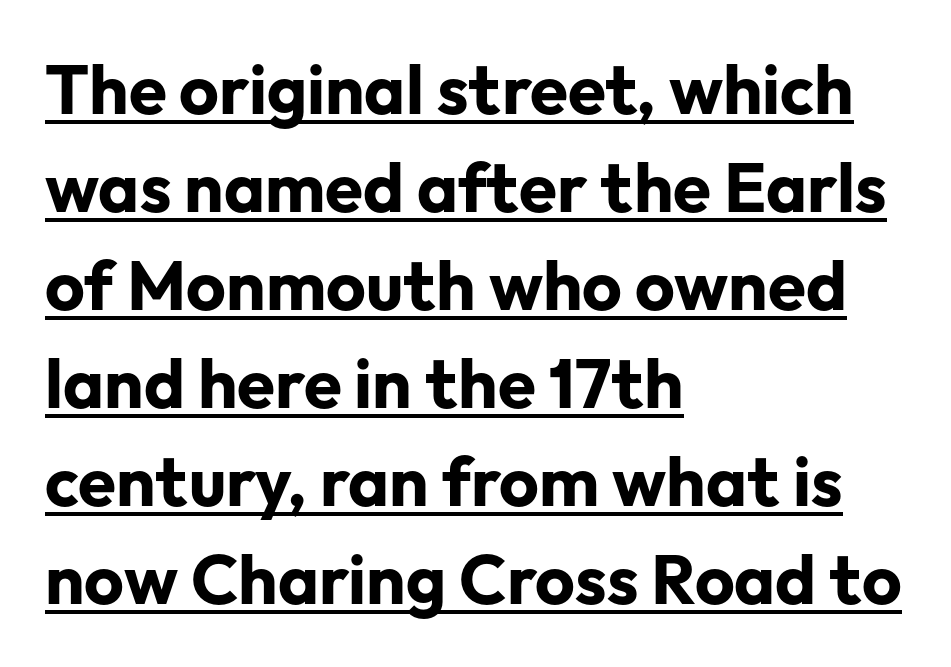
A baseline rule has been typeset under these characters. Every row of glyphs begins at an identical x-position on the left. Does extra space separate the letters? No, they use regular spacing. Unlike a traditional serif, this face leaves its strokes unadorned.
